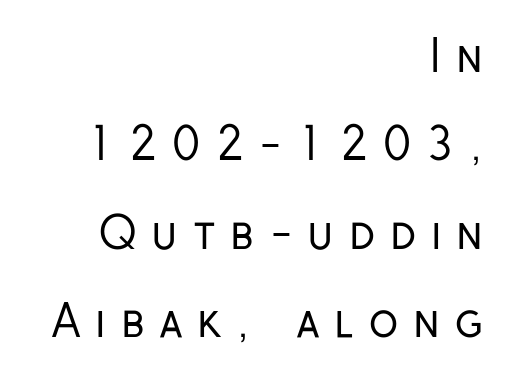
Q: Is the text bold? A: No.
Q: Is the text italic (slanted)? A: No, it is upright.
Q: Is the typeface a serif or a sans-serif typeface? A: Sans-serif.
Q: Is the text underlined? A: No.
Q: How is the paragraph aligned? A: Right-aligned.
Q: Is the spacing between letters normal or unusually wide? A: Unusually wide.
Q: Is the spacing between lines tight, normal or loose? A: Loose.
Q: Width (condensed, normal, or wide)? A: Condensed.
Q: Stroke contrast? A: Low.
Q: x-height? A: Medium.
Q: Monospaced? A: No.
